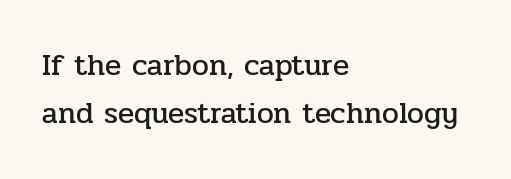
The image shows 30 px serif type, upright; set left-aligned, normal line spacing (1.59x), normal letter spacing, not underlined; low stroke contrast and a medium x-height.
